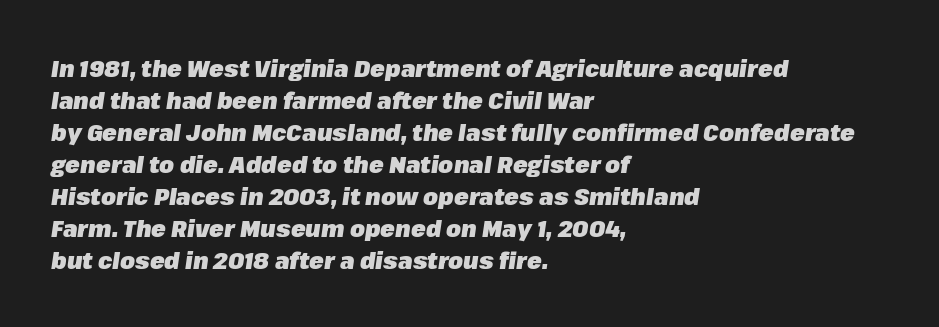
{"italic": "yes", "lean": "right", "slant_degrees": 8, "bold": "yes", "underline": "no", "align": "left", "line_spacing": "normal", "line_spacing_ratio": 1.33, "letter_spacing": "normal", "letter_spacing_em": 0.0, "glyph_px": 24}
